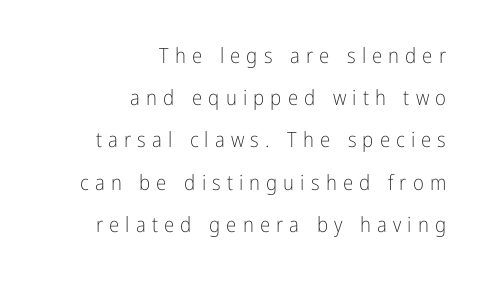
Weight: regular or lighter. The strip under each line holds only bare page. Alignment: flush right. Airy leading. The font's upright variant was chosen for this text. Words appear elongated and porous because spacing is wide.
